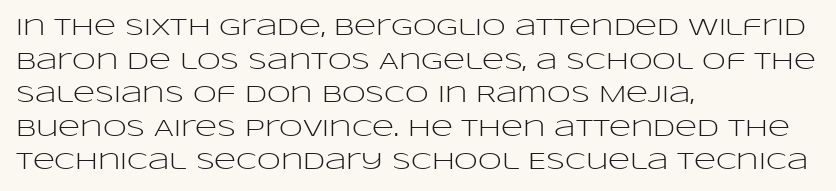
Q: Is the text bold? A: No.
Q: Is the text italic (slanted)? A: No, it is upright.
Q: Is the text underlined? A: No.
Q: How is the paragraph aligned? A: Left-aligned.
Q: Is the spacing between letters normal or unusually wide? A: Normal.
Q: Is the spacing between lines tight, normal or loose? A: Normal.
